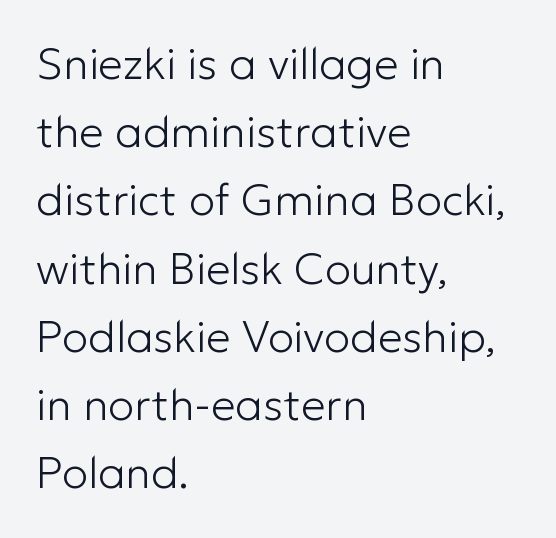
The image shows 44 px light sans-serif type, upright; set left-aligned, normal line spacing (1.55x), normal letter spacing, not underlined; low stroke contrast and a medium x-height.
